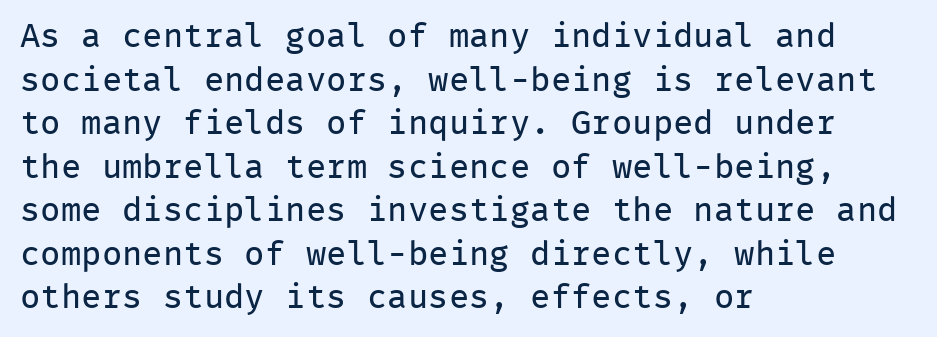
Q: Is the text bold? A: No.
Q: Is the text italic (slanted)? A: No, it is upright.
Q: Is the typeface a serif or a sans-serif typeface? A: Sans-serif.
Q: Is the text underlined? A: No.
Q: How is the paragraph aligned? A: Left-aligned.
Q: Is the spacing between letters normal or unusually wide? A: Normal.
Q: Is the spacing between lines tight, normal or loose? A: Normal.
Q: Width (condensed, normal, or wide)? A: Normal.
Q: Stroke contrast? A: Low.
Q: x-height? A: Medium.
Q: Monospaced? A: Yes.
